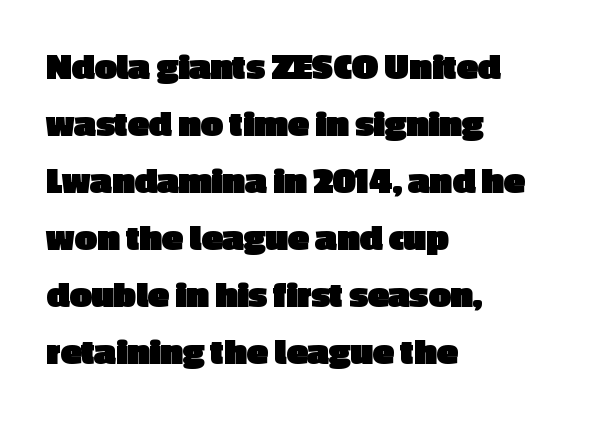
{"serif": "no", "italic": "no", "bold": "yes", "weight": "heavy", "width": "normal", "x_height": "medium", "monospaced": "no", "underline": "no", "align": "left", "line_spacing": "normal", "line_spacing_ratio": 1.46, "letter_spacing": "normal", "letter_spacing_em": 0.0, "glyph_px": 39}
